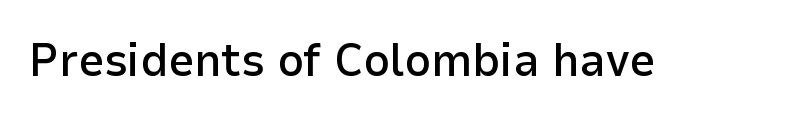
Are there feet on the stems? There aren't — it's a sans. The passage shown is not underscored anywhere. This sample uses an upright cut, with every glyph sitting square on the baseline. Proportional: the letters do not fall into vertical columns. A typesetter would call this zero additional tracking.
